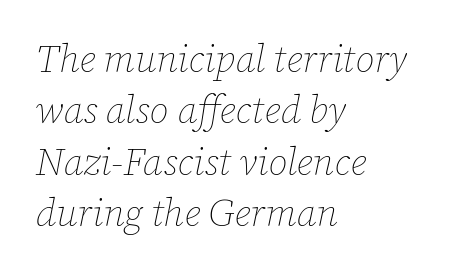
The image shows 38 px thin type, italic (leaning right); set left-aligned, normal line spacing (1.35x), normal letter spacing, not underlined; low stroke contrast and a medium x-height.
